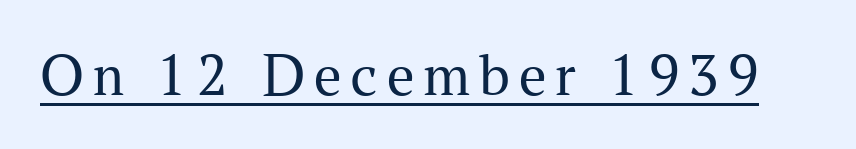
The image shows 61 px regular-weight serif type, upright; set underlined; medium stroke contrast and a medium x-height.
